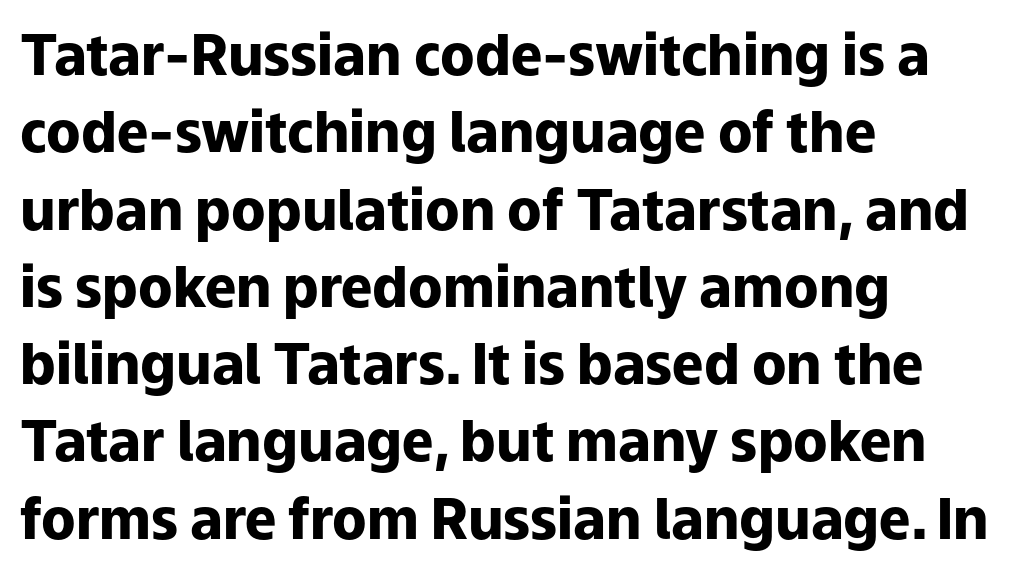
Vertical spacing — default. The paragraph has a hard left edge and a soft right edge. Rule under the text: the space is simply empty. In terms of letterform style, serifs are entirely absent. Character widths vary here, with narrow letters taking less room than wide ones. Characters remain perfectly vertical along every line.
